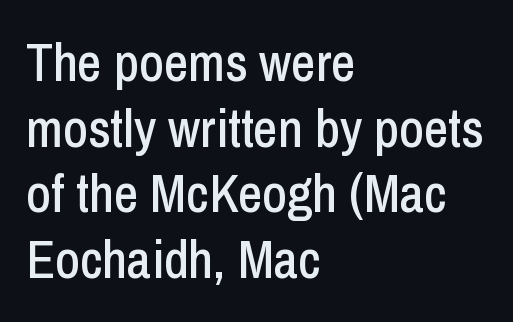
{"serif": "no", "italic": "no", "width": "condensed", "stroke_contrast": "low", "x_height": "medium", "monospaced": "no", "underline": "no", "align": "left", "line_spacing_ratio": 1.24, "letter_spacing": "normal", "letter_spacing_em": 0.0, "glyph_px": 53}
